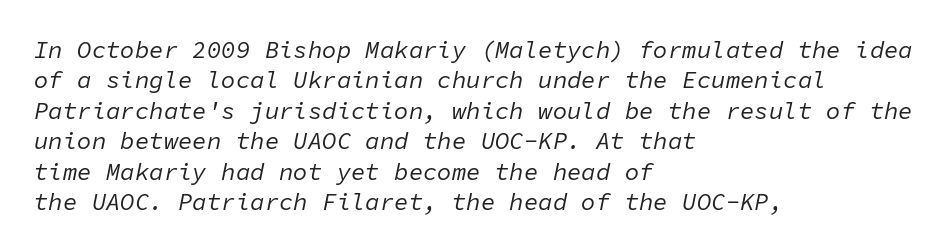
Q: Is the text bold? A: No.
Q: Is the text italic (slanted)? A: Yes, it leans right by about 11 degrees.
Q: Is the text underlined? A: No.
Q: How is the paragraph aligned? A: Left-aligned.
Q: Is the spacing between letters normal or unusually wide? A: Normal.
Q: Is the spacing between lines tight, normal or loose? A: Normal.
